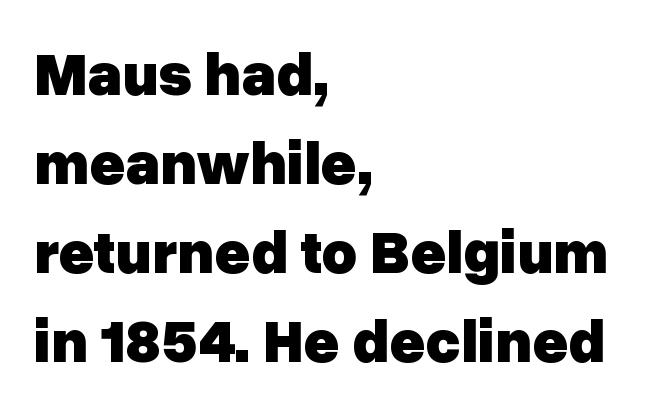
Unmarked baselines from the first word to the last. Every character sits straight up, as roman type does. The block of text has a typical density, with ordinary space between rows. Chunky letters — that's bold for sure. The face used here is a sans, in the tradition of grotesques and geometrics. Leftover space on each line is placed entirely after the last word.
